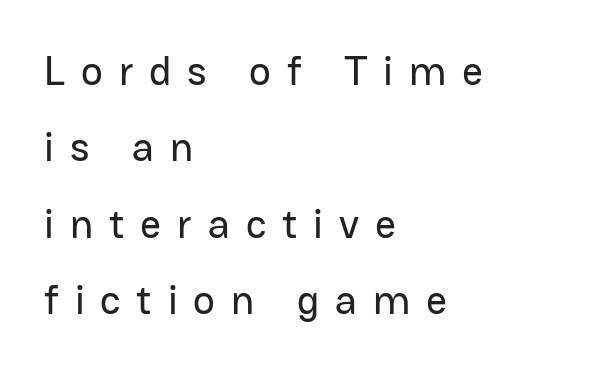
This is the regular roman posture of the typeface. A student would call this left alignment; a typographer would say flush left, rag right. No feet cap the strokes, marking this as sans-serif type. This sample has the flowing, uneven cadence of proportional lettering. Decoration check: the copy has no underline. The type is letterspaced generously, with wide tracking.
